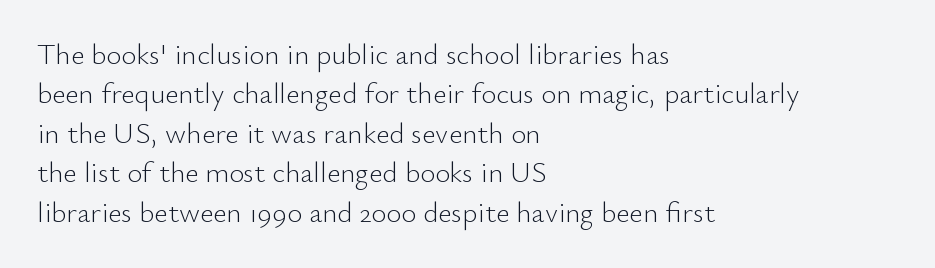
{"serif": "no", "italic": "no", "bold": "no", "weight": "light", "width": "normal", "stroke_contrast": "low", "x_height": "small", "monospaced": "no", "underline": "no", "align": "left", "line_spacing": "normal", "line_spacing_ratio": 1.36, "letter_spacing": "normal", "letter_spacing_em": 0.0, "glyph_px": 29}
